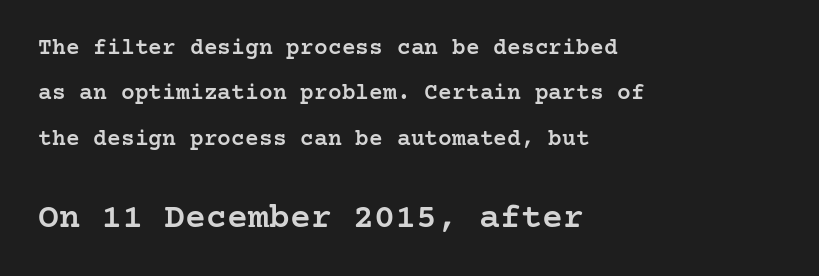
{"serif": "yes", "italic": "no", "bold": "semi", "weight": "semibold", "width": "normal", "stroke_contrast": "low", "x_height": "medium", "underline": "no", "align": "left", "line_spacing": "loose", "line_spacing_ratio": 1.97, "letter_spacing": "normal", "letter_spacing_em": 0.0, "larger_block": "second", "size_ratio": 1.52, "glyph_px": 35}
